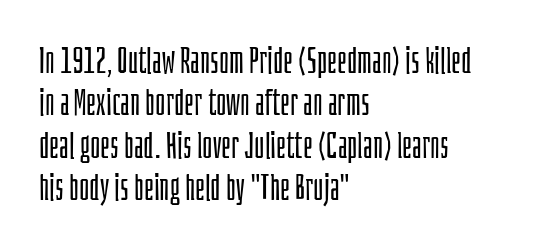
{"serif": "no", "italic": "no", "bold": "no", "weight": "light", "width": "condensed", "stroke_contrast": "low", "x_height": "large", "monospaced": "no", "underline": "no", "align": "left", "line_spacing_ratio": 1.21, "letter_spacing": "normal", "letter_spacing_em": 0.0, "glyph_px": 35}
